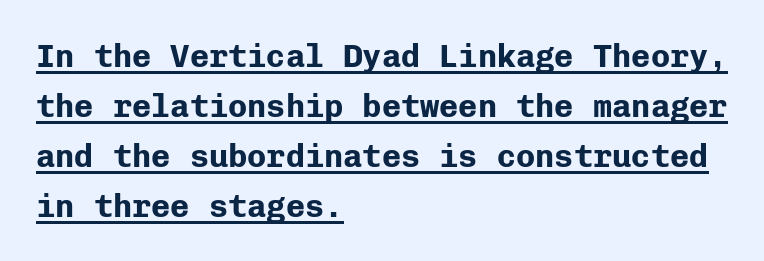
{"serif": "no", "italic": "no", "bold": "yes", "weight": "bold", "width": "normal", "stroke_contrast": "low", "x_height": "medium", "monospaced": "yes", "underline": "yes", "align": "left", "line_spacing": "normal", "line_spacing_ratio": 1.56, "letter_spacing": "normal", "letter_spacing_em": 0.0, "glyph_px": 32}
